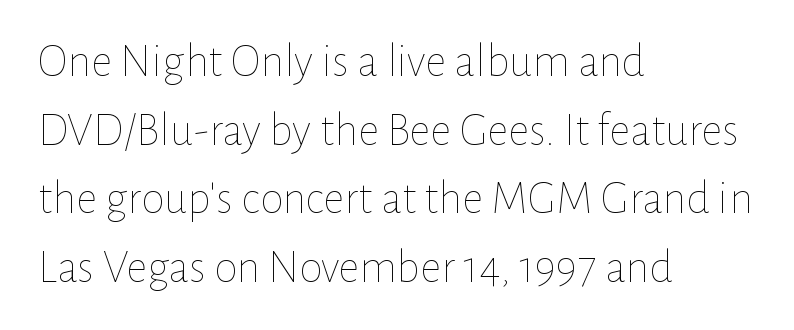
Spacing verdict: proportional, widths tailored to each character. Whoever set this chose a conventional vertical rhythm. Rule under the text: the space is simply empty. Horizontally, the lines are justified to the leading edge only. Posture: straight, roman, zero tilt.
